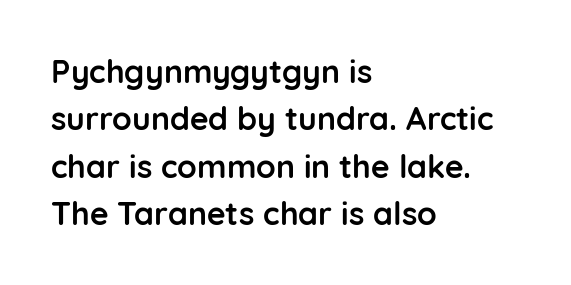
The image shows 32 px semibold sans-serif type, upright; set left-aligned, normal line spacing (1.48x), normal letter spacing, not underlined; low stroke contrast and a medium x-height.
